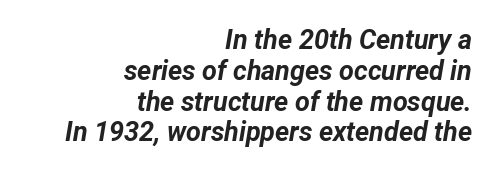
The image shows 27 px bold type, italic (leaning right); set right-aligned, tight line spacing (1.14x), normal letter spacing, not underlined.
